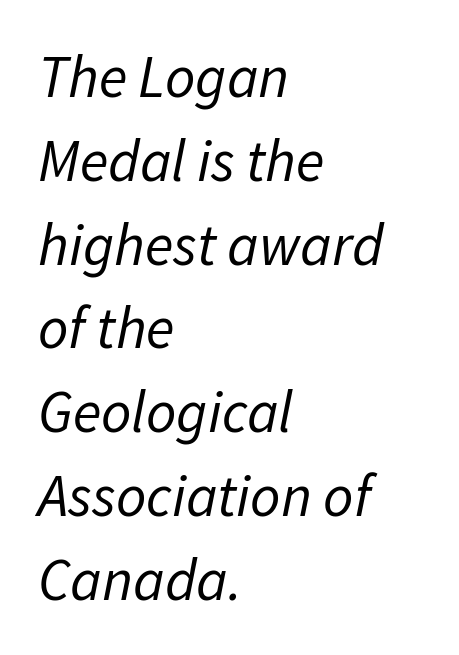
Q: Is the text bold? A: No.
Q: Is the text italic (slanted)? A: Yes, it leans right by about 11 degrees.
Q: Is the text underlined? A: No.
Q: How is the paragraph aligned? A: Left-aligned.
Q: Is the spacing between letters normal or unusually wide? A: Normal.
Q: Is the spacing between lines tight, normal or loose? A: Normal.
Q: Width (condensed, normal, or wide)? A: Normal.
Q: Stroke contrast? A: Low.
Q: x-height? A: Medium.
Q: Monospaced? A: No.
